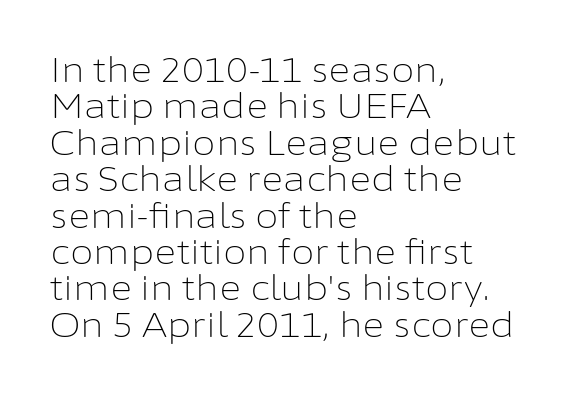
The image shows 34 px light sans-serif type, upright; set left-aligned, tight line spacing (1.07x), normal letter spacing, not underlined; low stroke contrast and a medium x-height.
